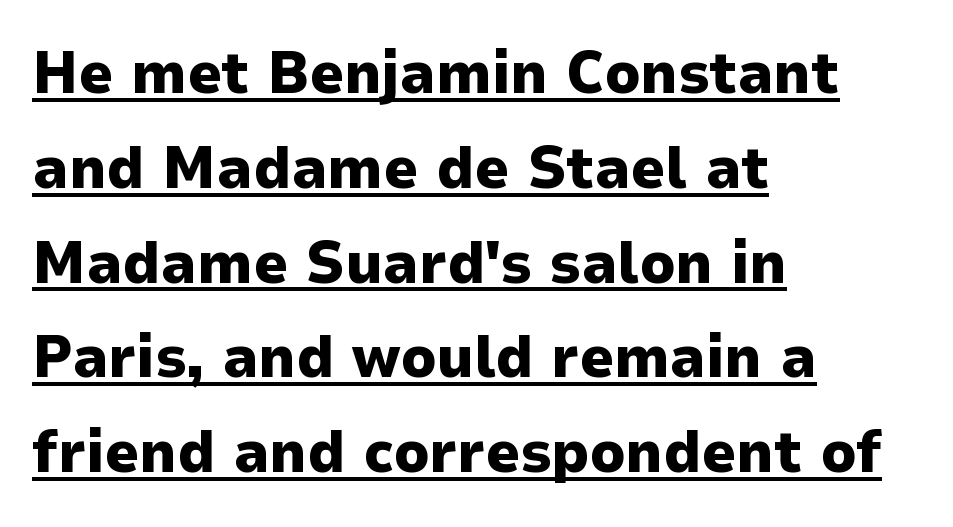
{"serif": "no", "italic": "no", "bold": "yes", "weight": "heavy", "width": "normal", "stroke_contrast": "low", "x_height": "medium", "monospaced": "no", "underline": "yes", "align": "left", "line_spacing": "normal", "line_spacing_ratio": 1.58, "letter_spacing": "normal", "letter_spacing_em": 0.0, "glyph_px": 60}
